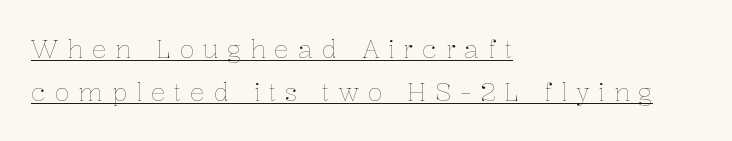
Is the stroke heavy? The answer is a plain regular-or-lighter. Someone cranked the tracking dial way up on this one. The letters stand straight up with perfectly vertical stems. This is underlined copy, the kind a proofreader might mark for attention. Leftover space on each line is placed entirely after the last word.
